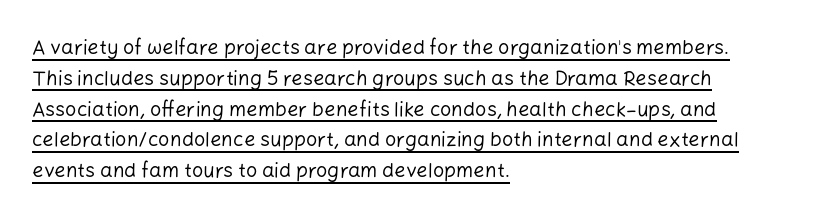
Q: Is the text bold? A: No.
Q: Is the text italic (slanted)? A: No, it is upright.
Q: Is the text underlined? A: Yes.
Q: How is the paragraph aligned? A: Left-aligned.
Q: Is the spacing between letters normal or unusually wide? A: Normal.
Q: Is the spacing between lines tight, normal or loose? A: Normal.
